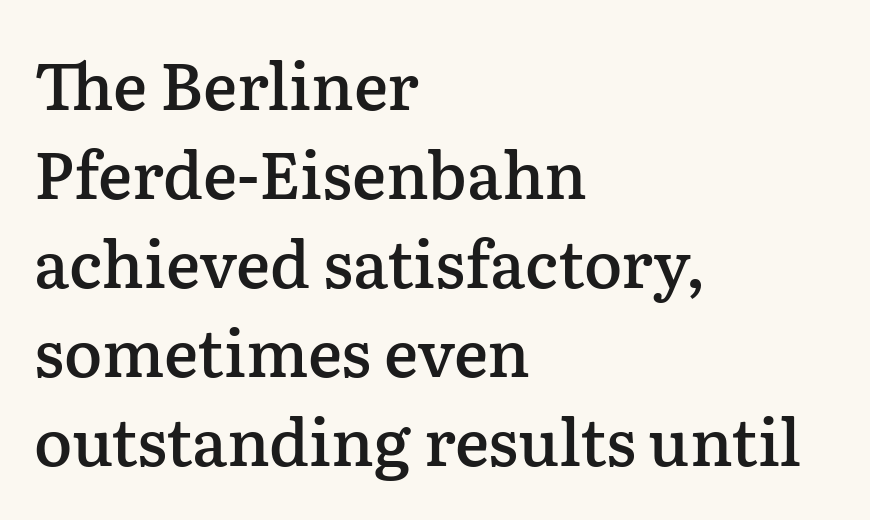
Varying glyph widths throughout — classic text-font behaviour. These lines are set flush left with a ragged right edge. Decoration check: the copy has no underline. Each letter's strokes conclude with small projecting serifs. When letters stand straight like this, we call the style roman or upright.
